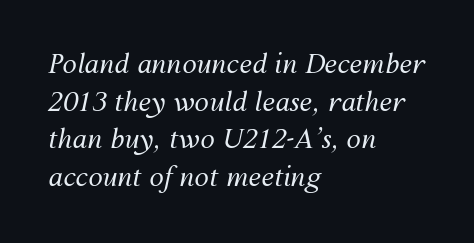
The image shows 26 px text type, italic (leaning right); set left-aligned, normal line spacing (1.45x), normal letter spacing, not underlined.
